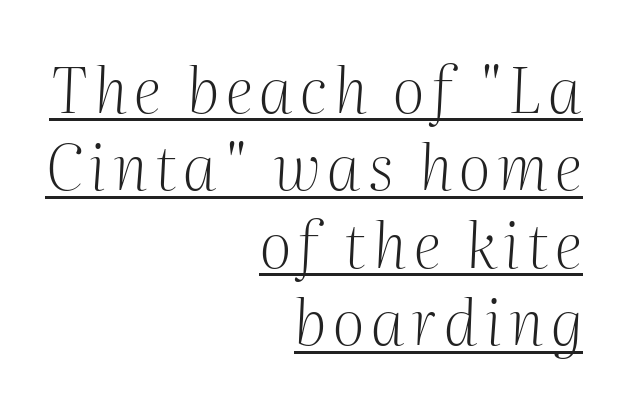
{"serif": "yes", "italic": "yes", "lean": "right", "slant_degrees": 2, "bold": "no", "weight": "light", "width": "normal", "stroke_contrast": "medium", "x_height": "medium", "monospaced": "no", "underline": "yes", "align": "right", "line_spacing_ratio": 1.23, "glyph_px": 63}
